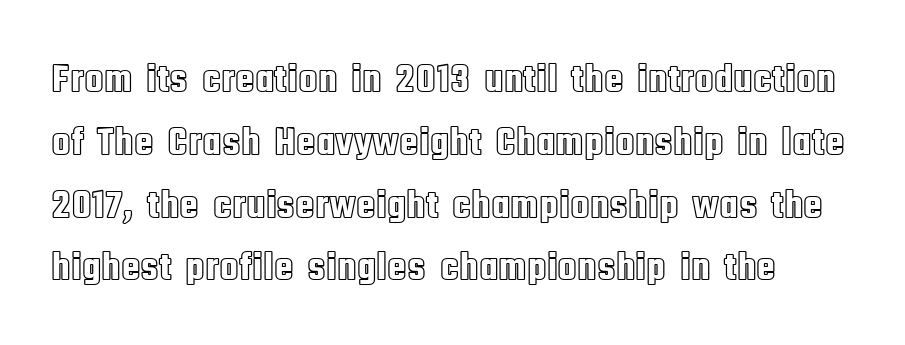
A typesetter would mark this as roman, not italic. Interline gaps are of average width in this sample. This rendering leaves character spacing at its baseline value. This rendering features lettering with no underline. These lines are rendered in a variable-pitch font.
